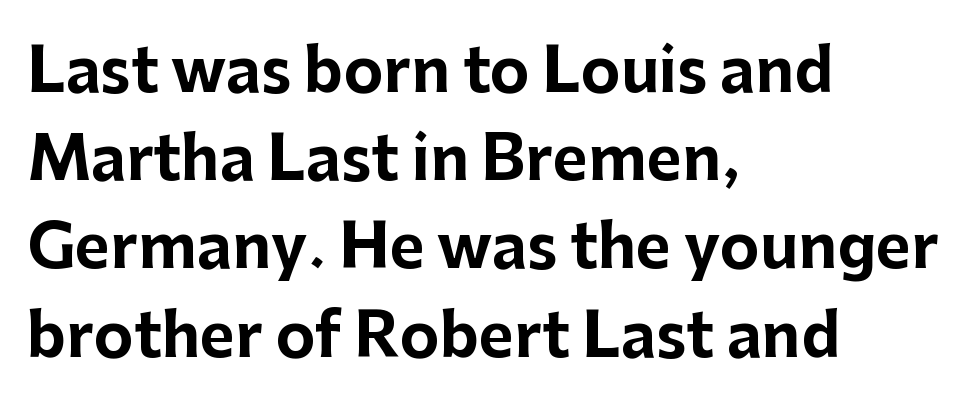
Q: Is the text bold? A: Yes.
Q: Is the text italic (slanted)? A: No, it is upright.
Q: Is the typeface a serif or a sans-serif typeface? A: Sans-serif.
Q: Is the text underlined? A: No.
Q: How is the paragraph aligned? A: Left-aligned.
Q: Is the spacing between letters normal or unusually wide? A: Normal.
Q: Is the spacing between lines tight, normal or loose? A: Normal.
Q: Width (condensed, normal, or wide)? A: Normal.
Q: Stroke contrast? A: Low.
Q: x-height? A: Medium.
Q: Monospaced? A: No.
